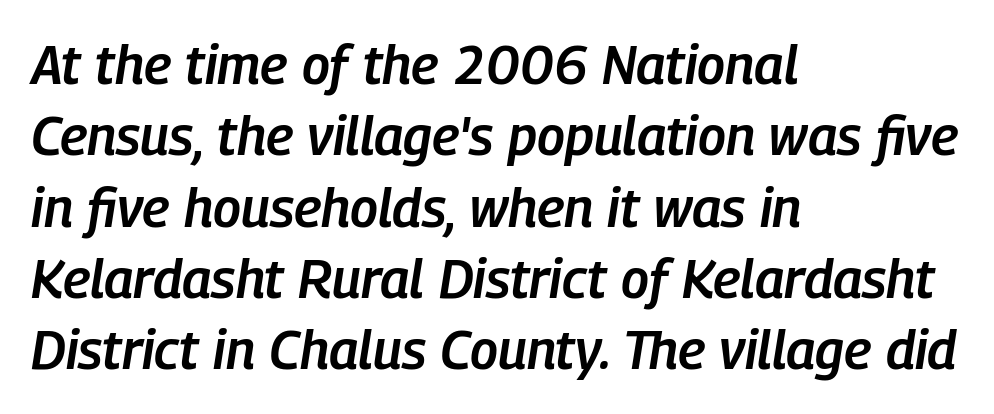
The image shows 54 px semibold, condensed type, italic (leaning right); set left-aligned, normal line spacing (1.32x), normal letter spacing, not underlined; low stroke contrast and a medium x-height.
